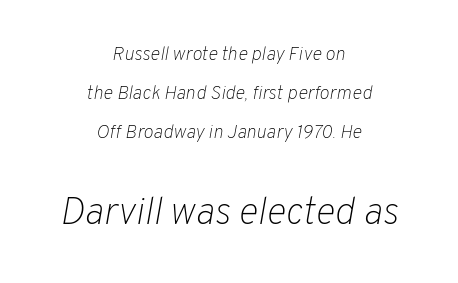
{"italic": "yes", "lean": "right", "slant_degrees": 10, "bold": "no", "weight": "light", "width": "normal", "stroke_contrast": "low", "x_height": "medium", "monospaced": "no", "underline": "no", "align": "center", "line_spacing": "loose", "line_spacing_ratio": 2.05, "letter_spacing": "normal", "letter_spacing_em": 0.0, "larger_block": "second", "size_ratio": 2.0, "glyph_px": 38}
